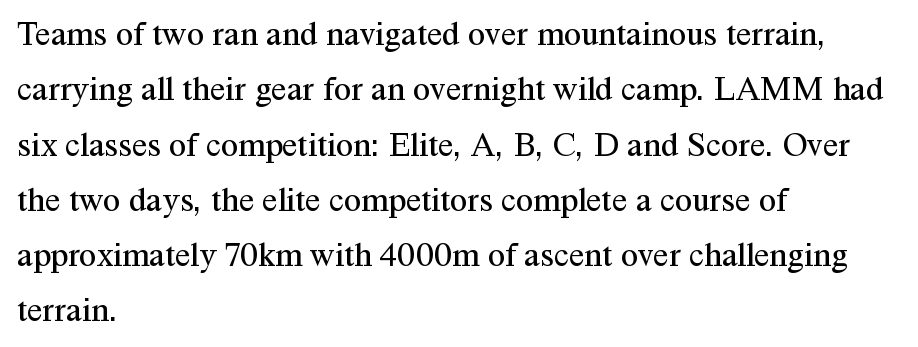
Only glyphs here, with clear space below each row. Standard letterfit; no display-style spreading of the glyphs. Each stroke keeps to a modest, everyday thickness or less. Honestly, the row spacing looks completely unremarkable.
